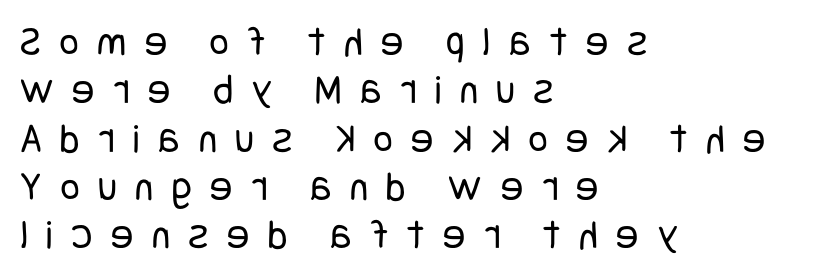
The image shows 42 px regular-weight, condensed sans-serif type, upright; set left-aligned, tight line spacing (1.15x), unusually wide letter spacing (+0.44 em), not underlined; low stroke contrast and a large x-height.
